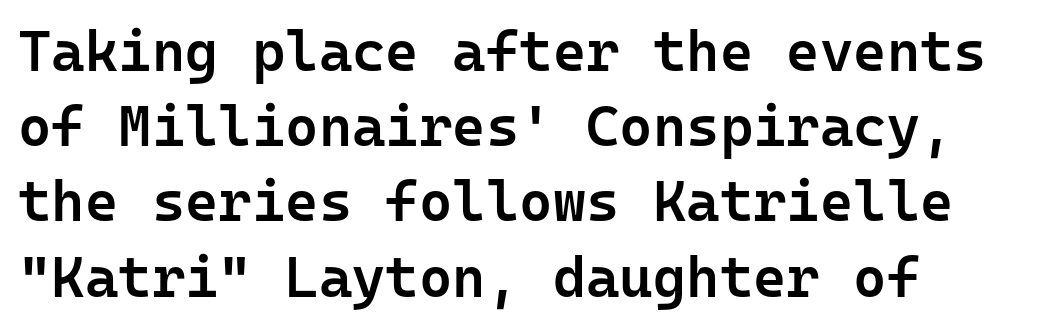
{"serif": "no", "italic": "no", "bold": "semi", "weight": "semibold", "width": "normal", "stroke_contrast": "low", "x_height": "medium", "monospaced": "yes", "underline": "no", "align": "left", "line_spacing": "normal", "line_spacing_ratio": 1.32, "letter_spacing": "normal", "letter_spacing_em": 0.0, "glyph_px": 57}
